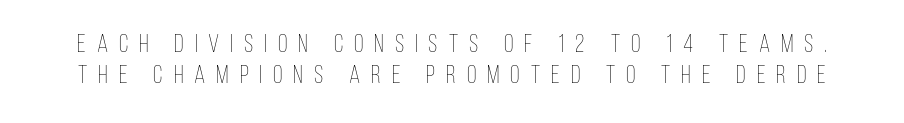
{"italic": "no", "bold": "no", "underline": "no", "line_spacing_ratio": 1.24, "letter_spacing": "wide", "letter_spacing_em": 0.44, "glyph_px": 25}
